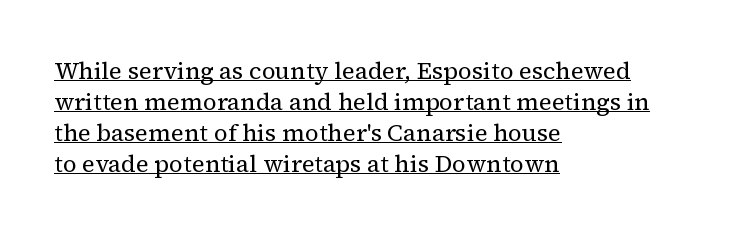
Left-aligned paragraph, ragged on the right. The letters stand straight up with perfectly vertical stems. A typesetter would call this leading conventional body-copy spacing. There is no visible air inserted between adjacent glyphs. Stems here are at most as thick as an everyday book face.
